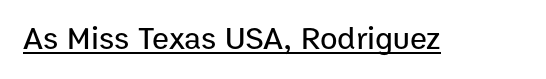
The image shows 32 px sans-serif type, upright; set normal letter spacing, underlined; low stroke contrast and a medium x-height.
